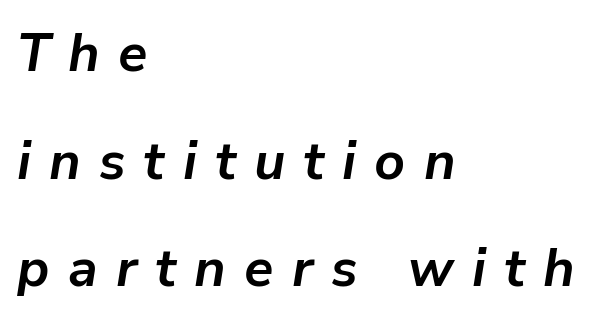
{"italic": "yes", "lean": "right", "slant_degrees": 9, "bold": "yes", "weight": "bold", "width": "normal", "stroke_contrast": "low", "x_height": "medium", "monospaced": "no", "underline": "no", "align": "left", "line_spacing": "loose", "line_spacing_ratio": 2.03, "letter_spacing": "wide", "letter_spacing_em": 0.34, "glyph_px": 53}
